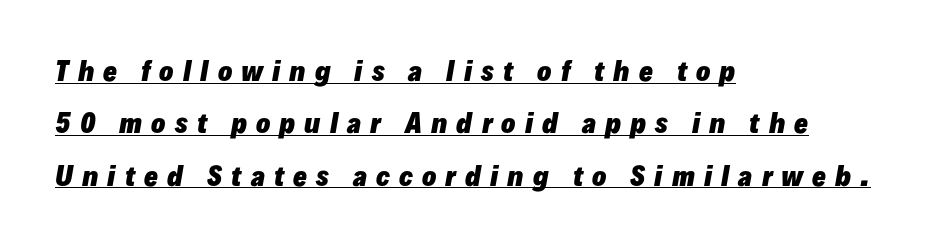
The image shows 26 px bold type, italic (leaning right); set left-aligned, loose line spacing (2.01x), unusually wide letter spacing (+0.35 em), underlined.
